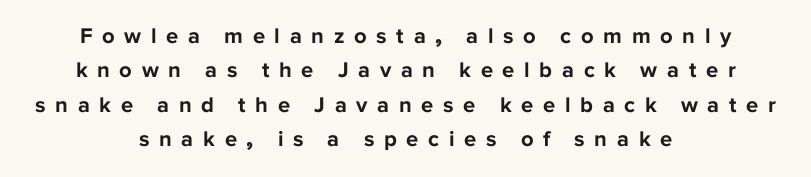
These words are printed bold, with thick strokes throughout. Reading down the column, the eye jumps a familiar distance to each next line. Here the glyphs are tracked loosely, breaking word shapes into spaced letters. Each row of text sits above clean, open space. Both edges are ragged and mirror each other, which tells us the setting is centered.
